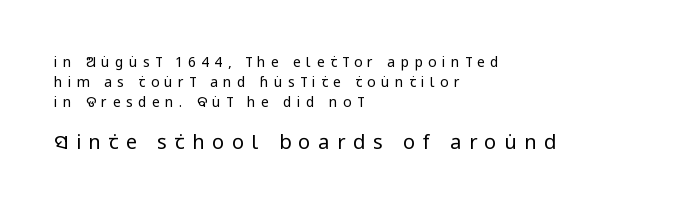
The image shows 20 px text type, upright; set left-aligned, normal line spacing (1.43x), unusually wide letter spacing (+0.38 em), not underlined; the second (bottom) block is 1.43x larger.
